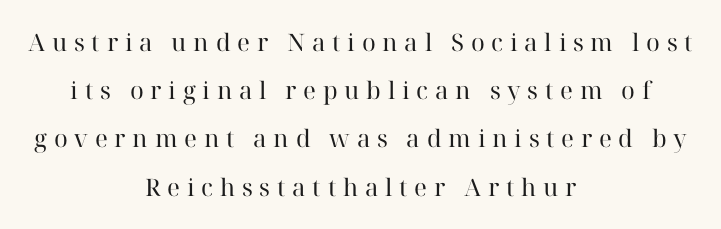
Substantial extra tracking has been applied to these lines. The font sits on the lighter half of the weight spectrum, regular included. These lines are centered, leaving both edges ragged. Rendered with straight, roman letterforms.
